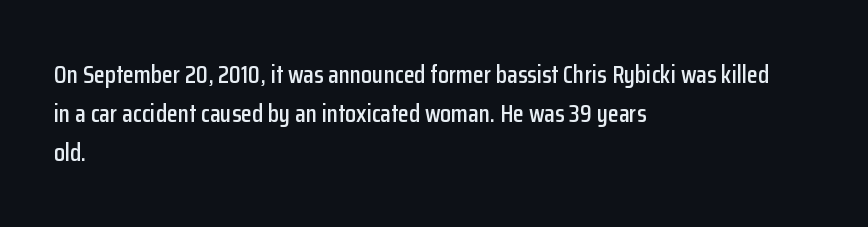
The foot of each line stays bare and open. Upright lettering throughout. Characters follow at the spacing the type designer built in. Line spacing here is normal.
